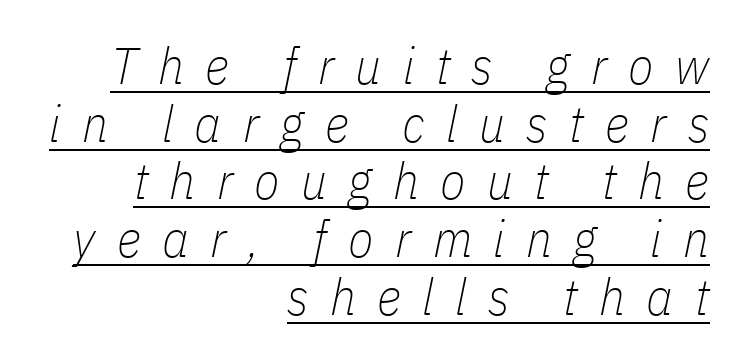
The image shows 52 px thin, condensed type, italic (leaning right); set right-aligned, tight line spacing (1.11x), unusually wide letter spacing (+0.41 em), underlined; low stroke contrast and a medium x-height.
